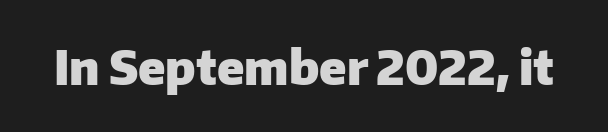
{"serif": "no", "italic": "no", "bold": "yes", "weight": "heavy", "width": "normal", "stroke_contrast": "low", "x_height": "medium", "monospaced": "no", "underline": "no", "letter_spacing": "normal", "letter_spacing_em": 0.0, "glyph_px": 47}
